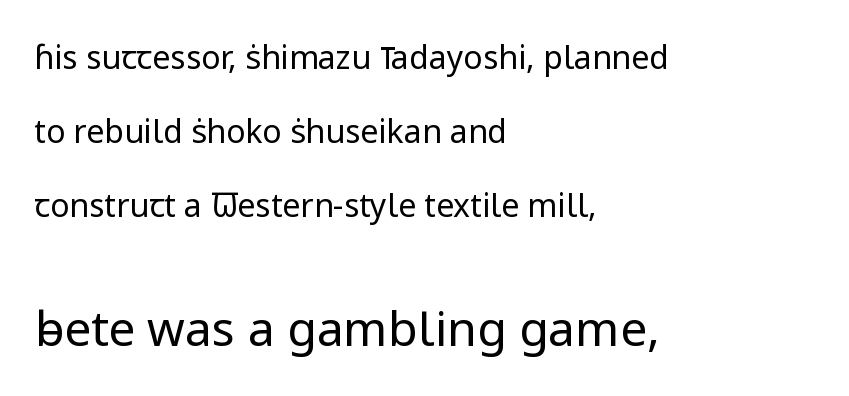
{"serif": "no", "italic": "no", "bold": "no", "weight": "regular", "width": "normal", "stroke_contrast": "low", "x_height": "medium", "monospaced": "no", "underline": "no", "align": "left", "line_spacing": "loose", "line_spacing_ratio": 2.31, "letter_spacing": "normal", "letter_spacing_em": 0.0, "larger_block": "second", "size_ratio": 1.5, "glyph_px": 48}
